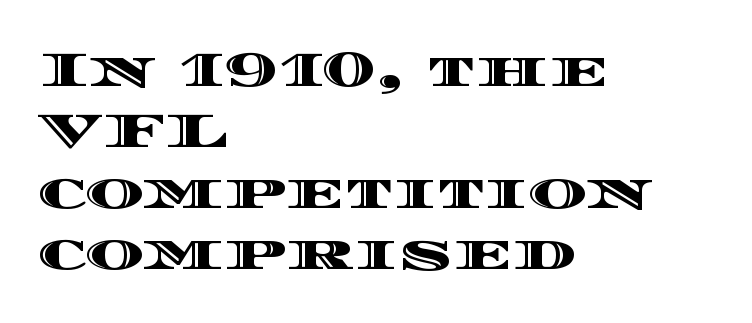
The image shows 50 px wide type, upright; set left-aligned, line spacing 1.22x, normal letter spacing, not underlined; a large x-height.
